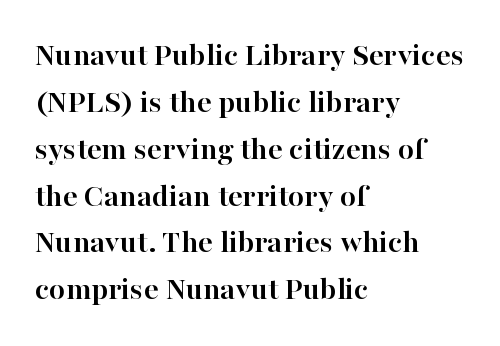
{"serif": "yes", "italic": "no", "bold": "yes", "weight": "semibold", "width": "normal", "stroke_contrast": "high", "x_height": "medium", "monospaced": "no", "underline": "no", "align": "left", "line_spacing": "normal", "line_spacing_ratio": 1.42, "letter_spacing": "normal", "letter_spacing_em": 0.0, "glyph_px": 33}
